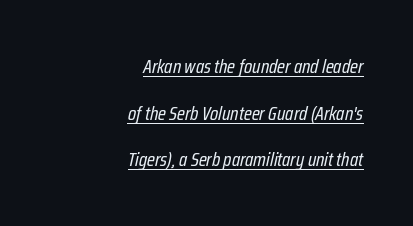
Q: Is the text bold? A: No.
Q: Is the text italic (slanted)? A: Yes, it leans right by about 12 degrees.
Q: Is the text underlined? A: Yes.
Q: How is the paragraph aligned? A: Right-aligned.
Q: Is the spacing between letters normal or unusually wide? A: Normal.
Q: Is the spacing between lines tight, normal or loose? A: Loose.
